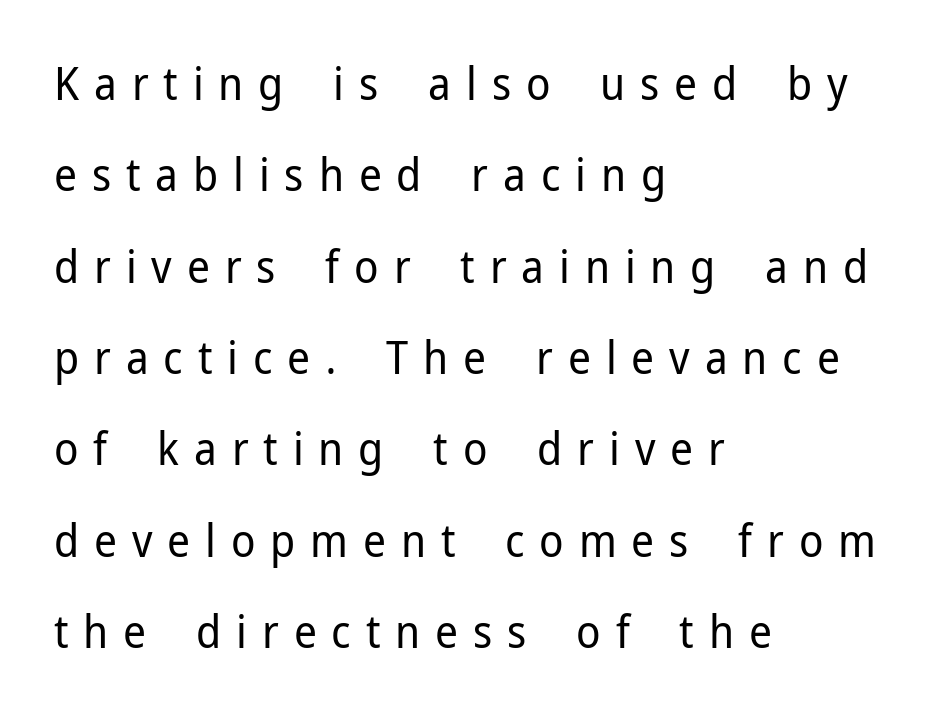
Q: Is the text bold? A: No.
Q: Is the text italic (slanted)? A: No, it is upright.
Q: Is the typeface a serif or a sans-serif typeface? A: Sans-serif.
Q: Is the text underlined? A: No.
Q: How is the paragraph aligned? A: Left-aligned.
Q: Is the spacing between letters normal or unusually wide? A: Unusually wide.
Q: Is the spacing between lines tight, normal or loose? A: Loose.
Q: Width (condensed, normal, or wide)? A: Normal.
Q: Stroke contrast? A: Low.
Q: x-height? A: Medium.
Q: Monospaced? A: No.
